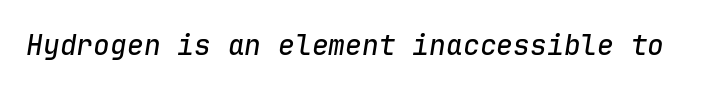
{"italic": "yes", "lean": "right", "slant_degrees": 9, "width": "normal", "stroke_contrast": "low", "x_height": "medium", "monospaced": "yes", "underline": "no", "letter_spacing": "normal", "letter_spacing_em": 0.0, "glyph_px": 28}
